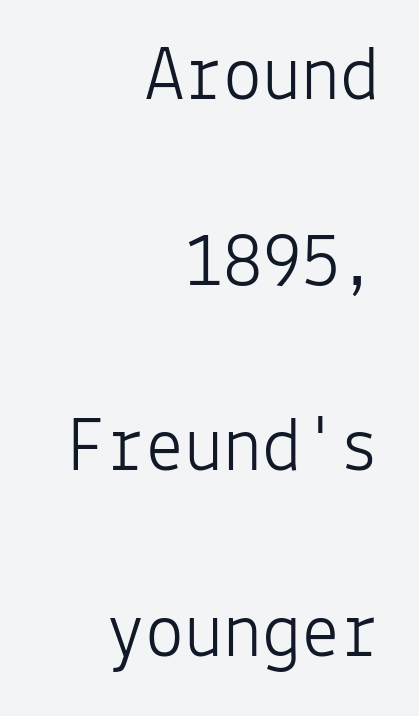
{"serif": "no", "italic": "no", "bold": "no", "weight": "light", "width": "normal", "stroke_contrast": "low", "x_height": "medium", "monospaced": "yes", "underline": "no", "align": "right", "line_spacing": "loose", "line_spacing_ratio": 2.38, "letter_spacing": "normal", "letter_spacing_em": 0.0, "glyph_px": 78}
